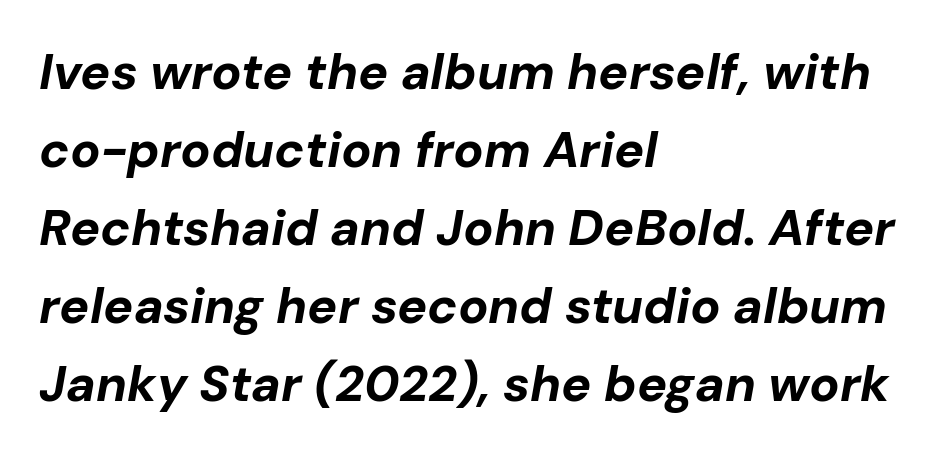
The lines are quadded left. Does the leading feel generous? No, just average. Between one letter and the next there's only the usual sliver of space. Heavy, bold letterforms. Rendered with sloped, italic letterforms.
